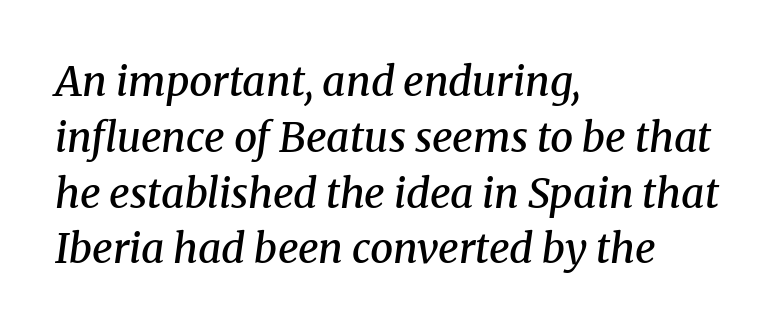
{"serif": "yes", "italic": "yes", "lean": "right", "slant_degrees": 8, "bold": "semi", "weight": "semibold", "width": "normal", "stroke_contrast": "medium", "x_height": "medium", "monospaced": "no", "underline": "no", "align": "left", "line_spacing": "normal", "line_spacing_ratio": 1.36, "letter_spacing": "normal", "letter_spacing_em": 0.0, "glyph_px": 41}
